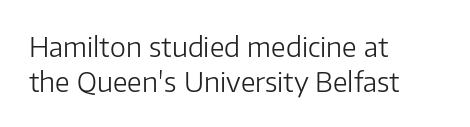
This sample keeps an unexceptional amount of space between lines. Characters remain perfectly vertical along every line. The gap between lines stays unmarked. Is this a heavy cut? Hardly; it is regular or lighter.
